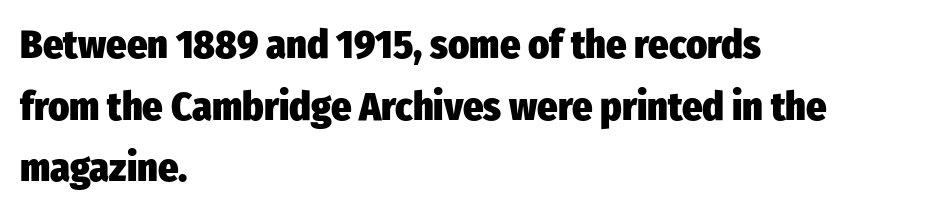
Q: Is the text bold? A: Yes.
Q: Is the text italic (slanted)? A: No, it is upright.
Q: Is the typeface a serif or a sans-serif typeface? A: Sans-serif.
Q: Is the text underlined? A: No.
Q: How is the paragraph aligned? A: Left-aligned.
Q: Is the spacing between letters normal or unusually wide? A: Normal.
Q: Is the spacing between lines tight, normal or loose? A: Normal.
Q: Width (condensed, normal, or wide)? A: Condensed.
Q: Stroke contrast? A: Low.
Q: x-height? A: Medium.
Q: Monospaced? A: No.
